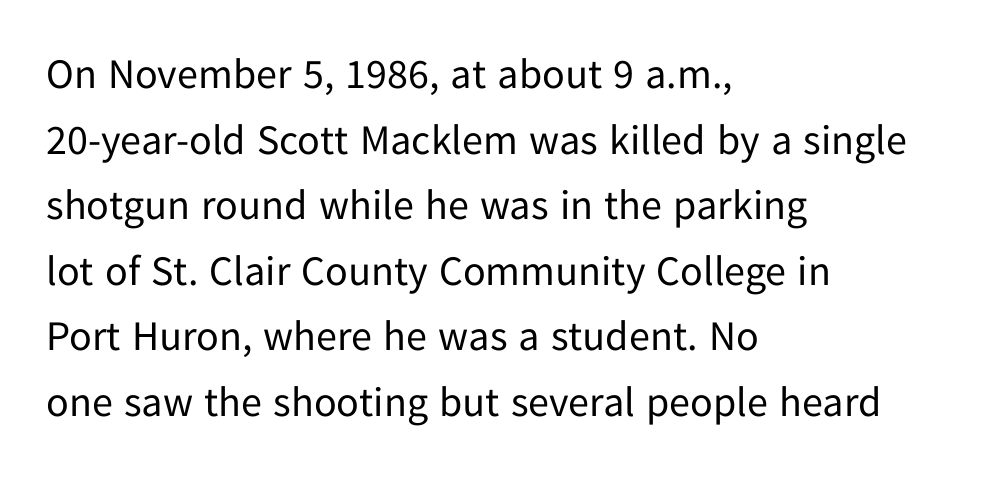
{"serif": "no", "italic": "no", "bold": "no", "weight": "regular", "width": "normal", "stroke_contrast": "low", "x_height": "medium", "monospaced": "no", "underline": "no", "align": "left", "line_spacing": "normal", "line_spacing_ratio": 1.56, "letter_spacing": "normal", "letter_spacing_em": 0.0, "glyph_px": 42}
